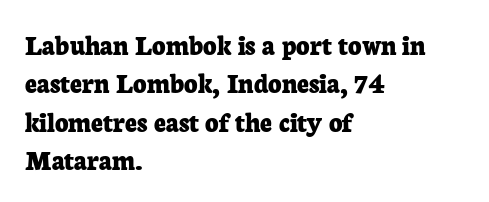
Short and long lines alike share a common starting point at left. The words here are not underlined. You can tell it's not italic because the verticals are truly vertical. Observe the ordinary spacing: letters are neighbours, not strangers. This rendering employs a face with finishing strokes, i.e., a serif.
